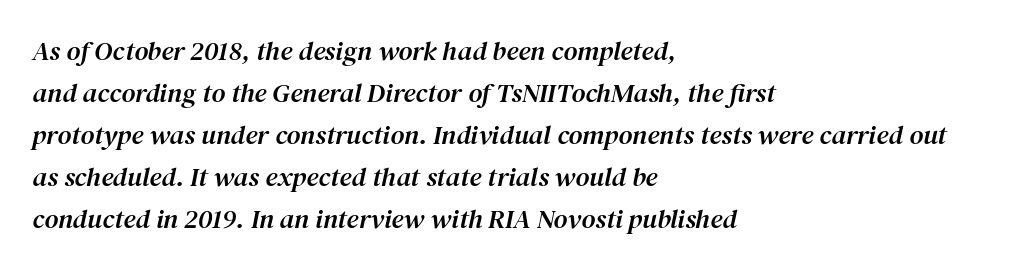
The image shows 27 px text type, italic (leaning right); set left-aligned, normal line spacing (1.56x), normal letter spacing, not underlined.
